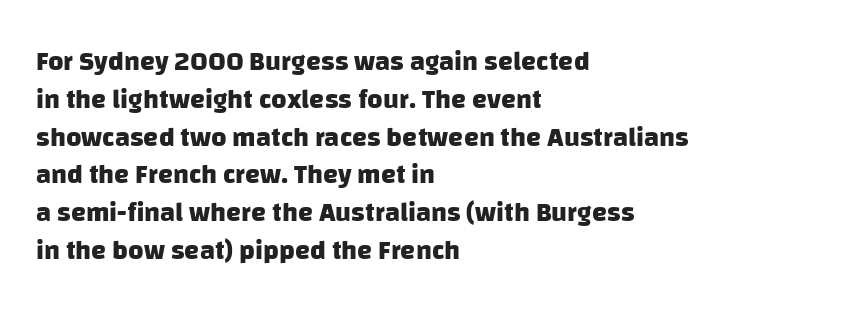
The image shows 27 px bold type; set left-aligned, normal line spacing (1.4x), normal letter spacing, not underlined.
